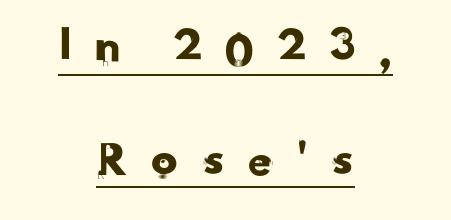
{"serif": "no", "width": "normal", "stroke_contrast": "low", "x_height": "small", "monospaced": "no", "underline": "yes", "align": "center", "line_spacing": "loose", "line_spacing_ratio": 2.16, "letter_spacing": "wide", "letter_spacing_em": 0.39, "glyph_px": 52}
